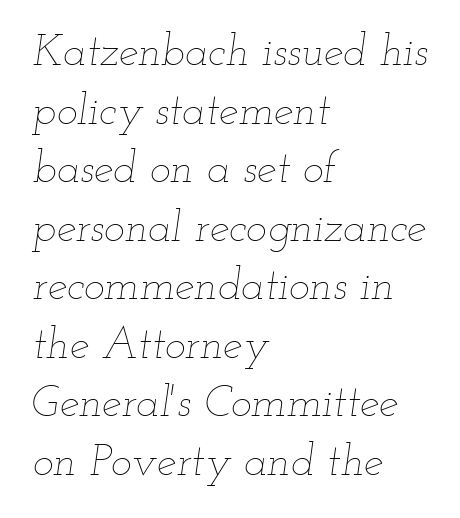
{"italic": "yes", "lean": "right", "slant_degrees": 12, "bold": "no", "weight": "thin", "width": "wide", "stroke_contrast": "low", "x_height": "small", "monospaced": "no", "underline": "no", "align": "left", "line_spacing": "normal", "line_spacing_ratio": 1.33, "letter_spacing": "normal", "letter_spacing_em": 0.0, "glyph_px": 44}
